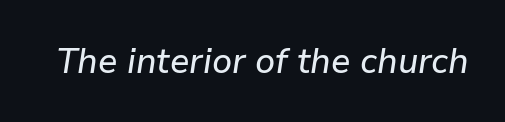
{"italic": "yes", "lean": "right", "slant_degrees": 9, "width": "normal", "stroke_contrast": "low", "x_height": "medium", "monospaced": "no", "underline": "no", "letter_spacing": "normal", "letter_spacing_em": 0.0, "glyph_px": 36}
